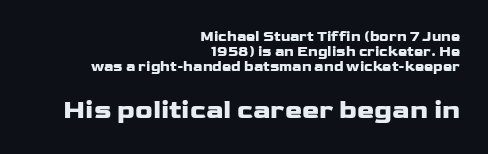
{"italic": "no", "bold": "yes", "underline": "no", "align": "right", "line_spacing": "tight", "line_spacing_ratio": 1.07, "letter_spacing": "normal", "letter_spacing_em": 0.0, "larger_block": "second", "size_ratio": 1.86, "glyph_px": 26}
